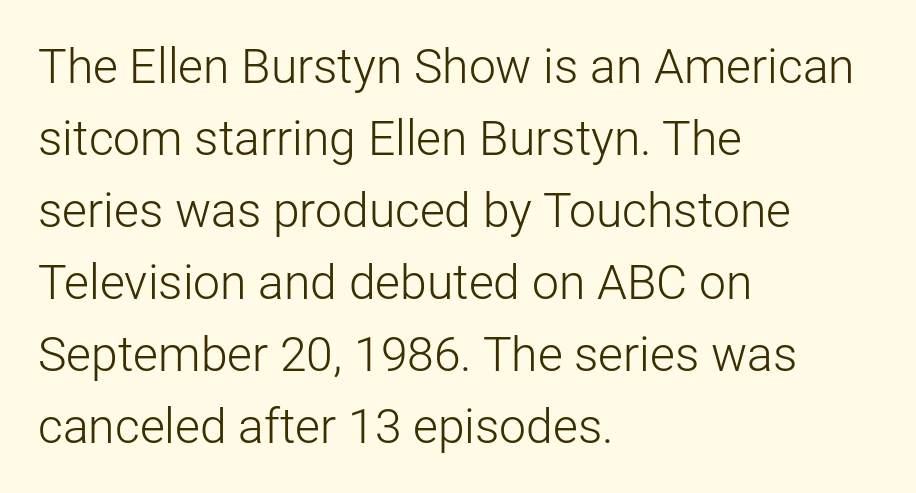
{"serif": "no", "italic": "no", "bold": "no", "weight": "light", "width": "normal", "stroke_contrast": "low", "x_height": "medium", "monospaced": "no", "underline": "no", "align": "left", "line_spacing": "normal", "line_spacing_ratio": 1.5, "letter_spacing": "normal", "letter_spacing_em": 0.0, "glyph_px": 48}
